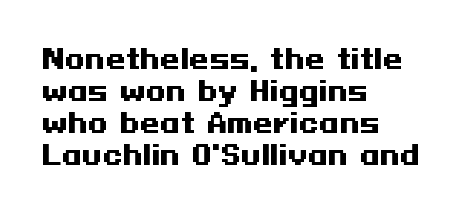
The image shows 26 px bold type, upright; set left-aligned, line spacing 1.23x, normal letter spacing, not underlined.
